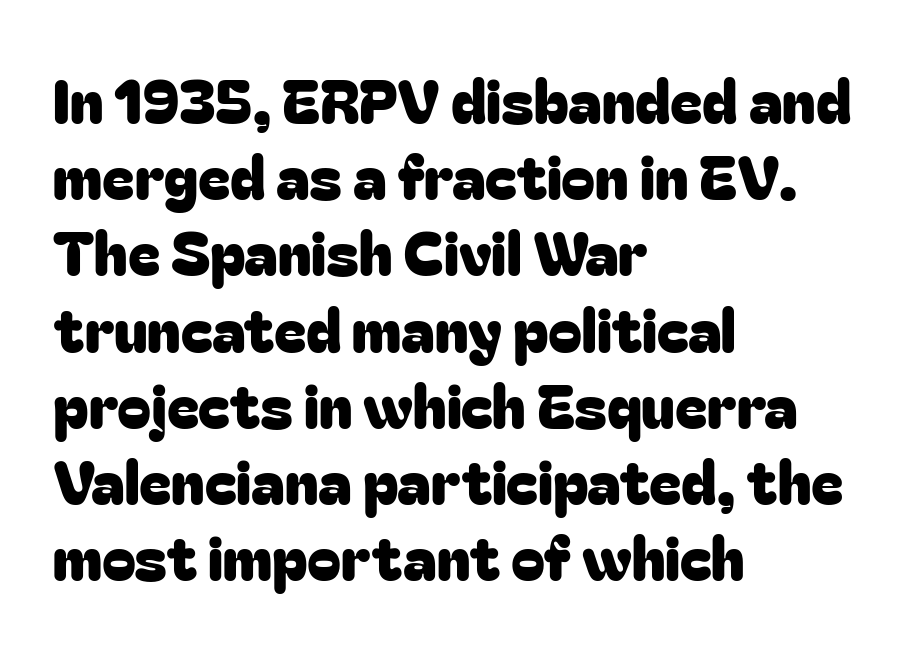
The image shows 61 px sans-serif type, upright; set left-aligned, normal line spacing (1.25x), normal letter spacing, not underlined; low stroke contrast and a medium x-height.
